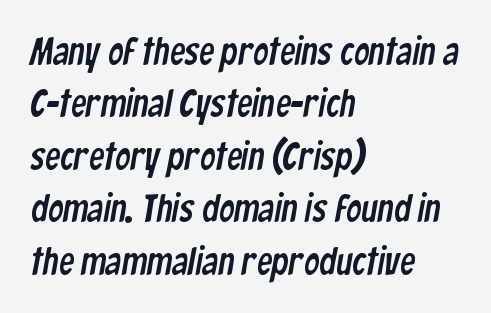
This sample uses plain, unmodified letter spacing. Words float on clear page, feet unadorned. Vertically, the passage feels balanced, rows spaced as you'd expect. Leftover space on each line is placed entirely after the last word. Each letter keeps its own natural width here, so spacing adapts to shape. Does the type have serifs? No, each stem ends abruptly.
